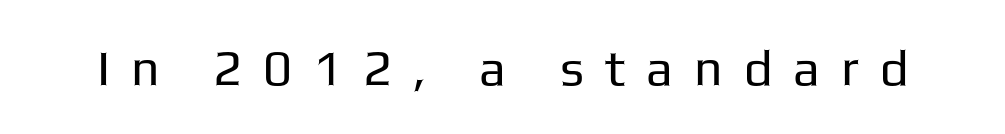
Q: Is the text bold? A: No.
Q: Is the text italic (slanted)? A: No, it is upright.
Q: Is the typeface a serif or a sans-serif typeface? A: Sans-serif.
Q: Is the text underlined? A: No.
Q: Is the spacing between letters normal or unusually wide? A: Unusually wide.
Q: Width (condensed, normal, or wide)? A: Normal.
Q: Stroke contrast? A: Low.
Q: x-height? A: Medium.
Q: Monospaced? A: No.
